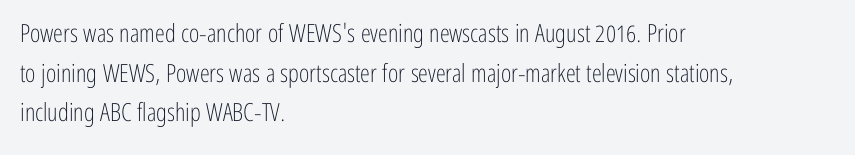
{"italic": "no", "bold": "no", "underline": "no", "align": "left", "line_spacing": "normal", "line_spacing_ratio": 1.59, "letter_spacing": "normal", "letter_spacing_em": 0.0, "glyph_px": 25}
